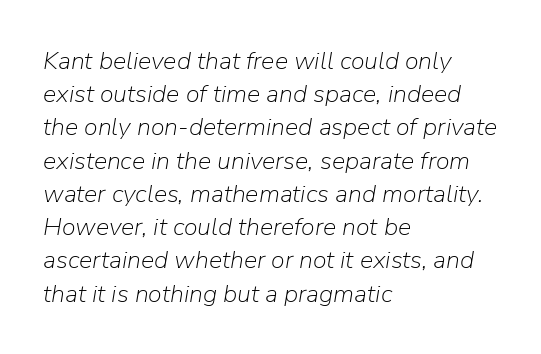
Successive baselines arrive at the customary interval. Looking at the ascenders, they clearly lean. Typeset ragged right — the left edge is the straight one. Has an underline been added? It has not. Here the glyphs are tracked normally, forming tight word shapes.
